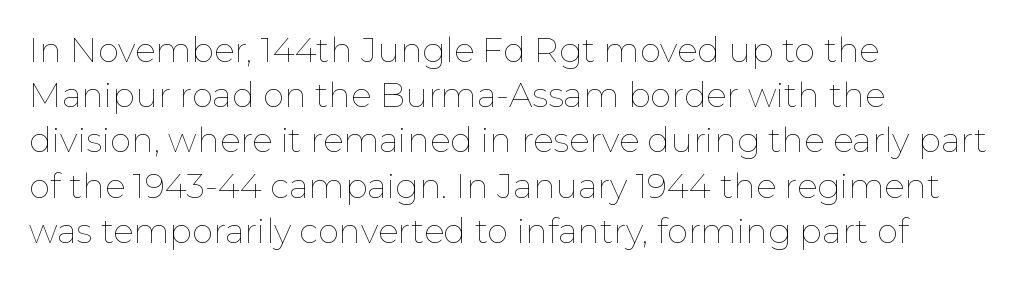
The line-height multiplier appears to be the usual default. Honestly, there is no underline to notice here at all. How are the letters spaced? Ordinarily, with no added tracking. Varying glyph widths throughout — classic text-font behaviour. Italic? Not at all — the glyphs are vertical.
